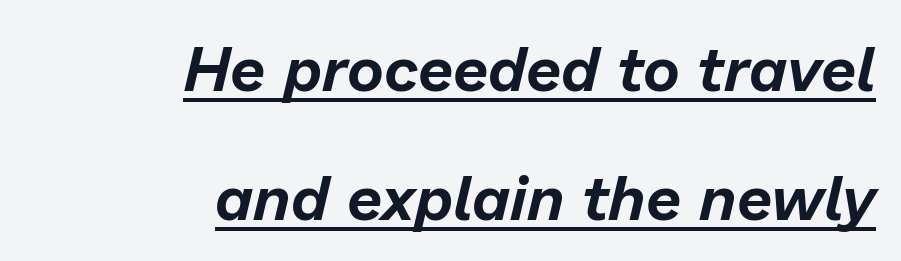
These lines are rendered in a variable-pitch font. Designer's note — italics engaged. Compared with a flush-left layout, this one pins lines to the opposite, right side. How are the letters spaced? Ordinarily, with no added tracking.
